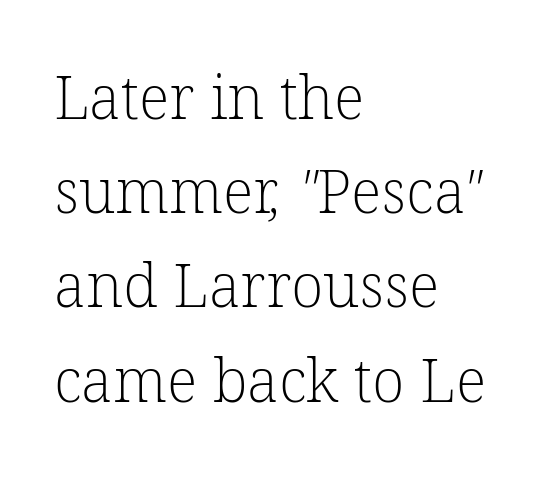
{"serif": "yes", "bold": "no", "weight": "light", "width": "normal", "stroke_contrast": "low", "x_height": "medium", "monospaced": "no", "underline": "no", "align": "left", "line_spacing": "normal", "line_spacing_ratio": 1.57, "letter_spacing": "normal", "letter_spacing_em": 0.0, "glyph_px": 60}
